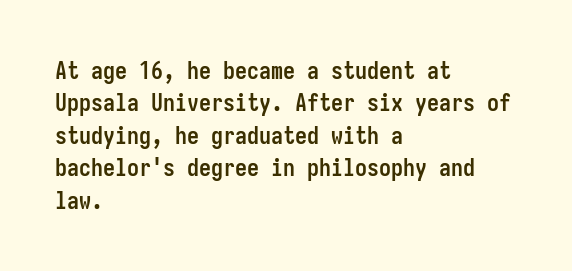
Q: Is the text bold? A: Yes.
Q: Is the text italic (slanted)? A: No, it is upright.
Q: Is the text underlined? A: No.
Q: How is the paragraph aligned? A: Left-aligned.
Q: Is the spacing between letters normal or unusually wide? A: Normal.
Q: Is the spacing between lines tight, normal or loose? A: Normal.
